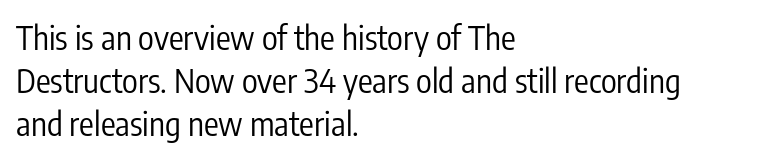
{"serif": "no", "italic": "no", "bold": "no", "weight": "regular", "width": "condensed", "stroke_contrast": "low", "x_height": "medium", "monospaced": "no", "underline": "no", "align": "left", "line_spacing": "normal", "line_spacing_ratio": 1.3, "letter_spacing": "normal", "letter_spacing_em": 0.0, "glyph_px": 33}
